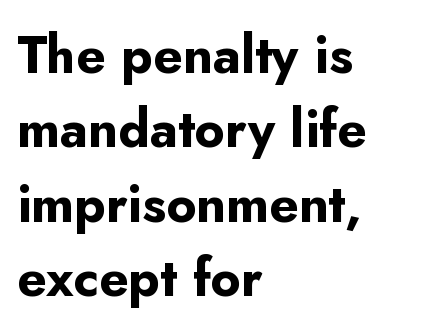
Q: Is the text bold? A: Yes.
Q: Is the text italic (slanted)? A: No, it is upright.
Q: Is the typeface a serif or a sans-serif typeface? A: Sans-serif.
Q: Is the text underlined? A: No.
Q: How is the paragraph aligned? A: Left-aligned.
Q: Is the spacing between letters normal or unusually wide? A: Normal.
Q: Is the spacing between lines tight, normal or loose? A: Normal.
Q: Width (condensed, normal, or wide)? A: Normal.
Q: Stroke contrast? A: Low.
Q: x-height? A: Small.
Q: Monospaced? A: No.
